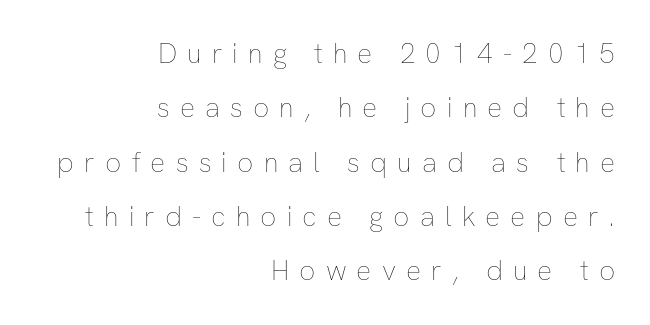
The image shows 28 px thin type, upright; set right-aligned, loose line spacing (1.94x), unusually wide letter spacing (+0.36 em), not underlined; low stroke contrast and a medium x-height.
